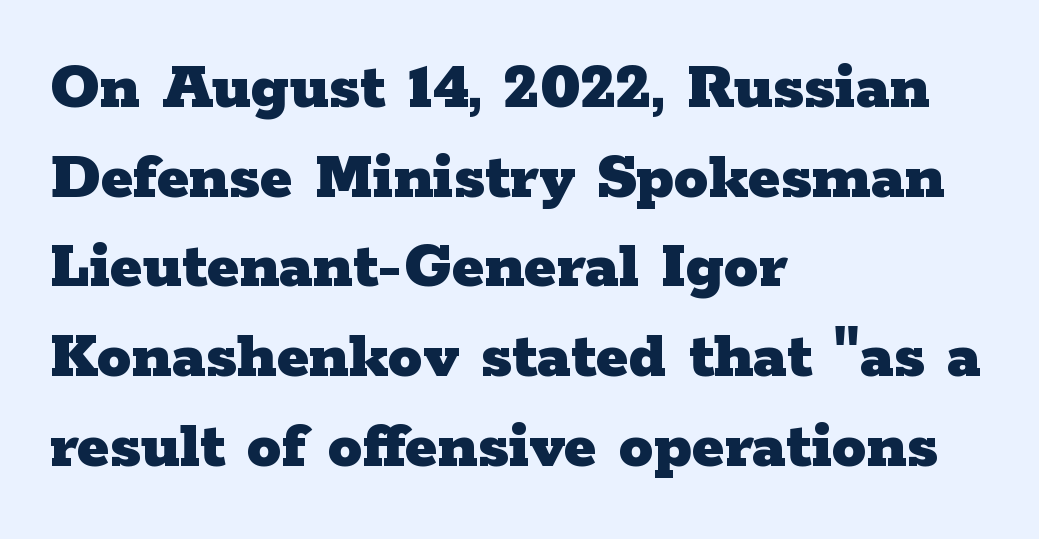
The image shows 69 px heavy, wide serif type, upright; set left-aligned, normal line spacing (1.3x), normal letter spacing, not underlined; low stroke contrast and a medium x-height.
